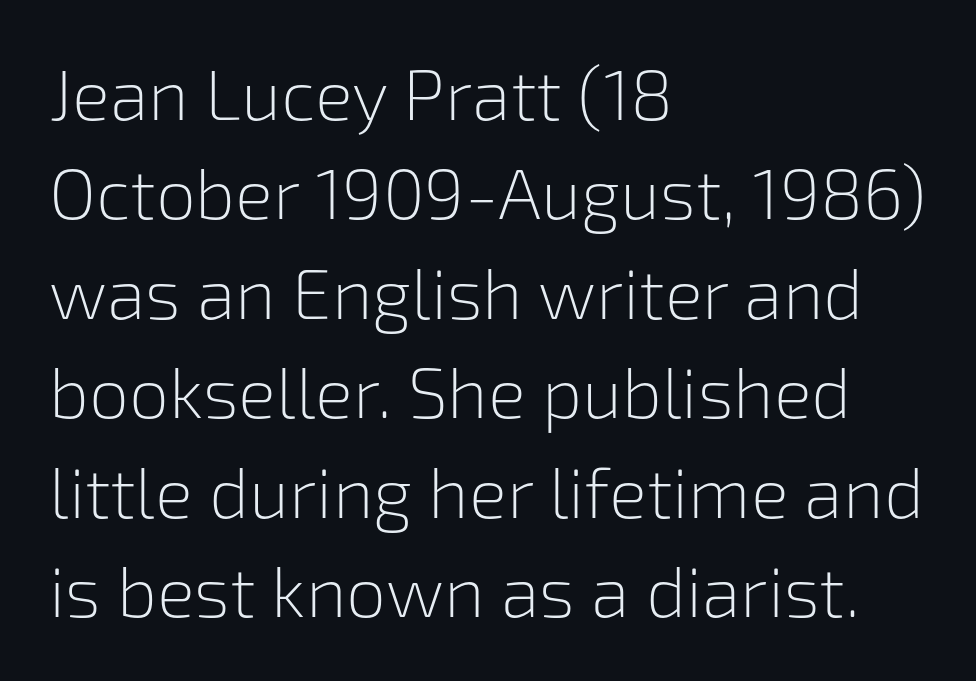
Q: Is the text bold? A: No.
Q: Is the text italic (slanted)? A: No, it is upright.
Q: Is the typeface a serif or a sans-serif typeface? A: Sans-serif.
Q: Is the text underlined? A: No.
Q: How is the paragraph aligned? A: Left-aligned.
Q: Is the spacing between letters normal or unusually wide? A: Normal.
Q: Is the spacing between lines tight, normal or loose? A: Normal.
Q: Width (condensed, normal, or wide)? A: Normal.
Q: Stroke contrast? A: Low.
Q: x-height? A: Medium.
Q: Monospaced? A: No.
